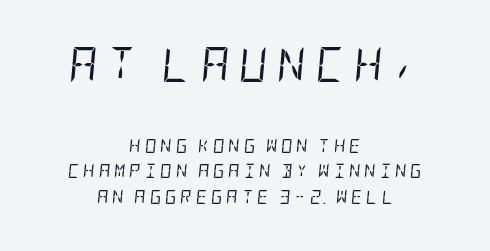
The image shows 35 px regular-weight, condensed type, italic (leaning right); set centered, line spacing 1.82x, unusually wide letter spacing (+0.28 em), not underlined; the first (top) block is 2.5x larger; low stroke contrast and a large x-height.
